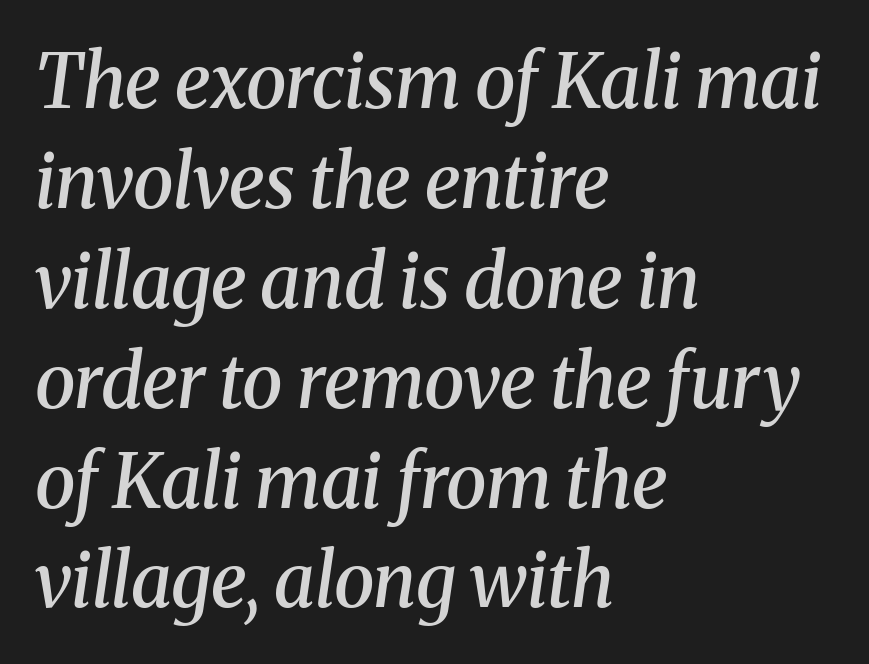
{"serif": "yes", "italic": "yes", "lean": "right", "slant_degrees": 8, "bold": "semi", "weight": "semibold", "width": "normal", "stroke_contrast": "medium", "x_height": "medium", "monospaced": "no", "underline": "no", "align": "left", "line_spacing": "normal", "line_spacing_ratio": 1.35, "letter_spacing": "normal", "letter_spacing_em": 0.0, "glyph_px": 74}
